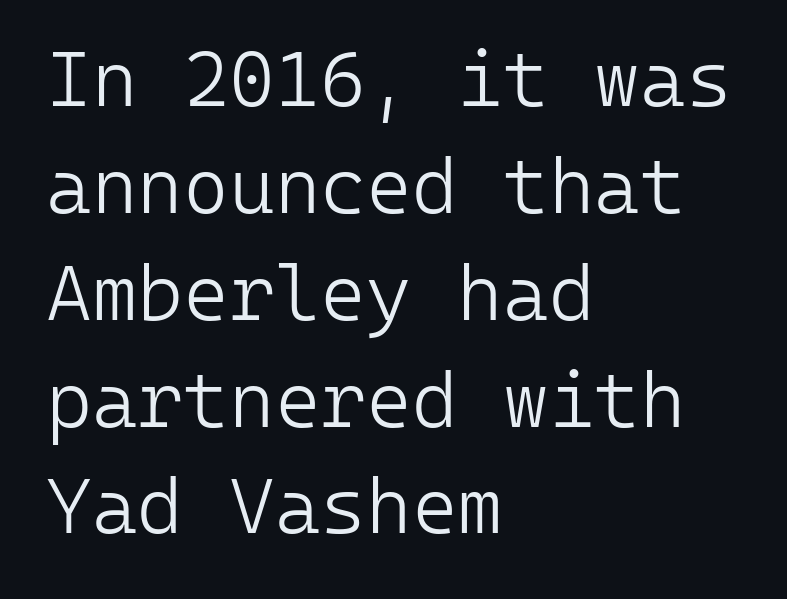
{"serif": "no", "italic": "no", "bold": "no", "weight": "light", "width": "normal", "stroke_contrast": "low", "x_height": "medium", "monospaced": "yes", "underline": "no", "align": "left", "line_spacing": "normal", "line_spacing_ratio": 1.37, "letter_spacing": "normal", "letter_spacing_em": 0.0, "glyph_px": 78}
